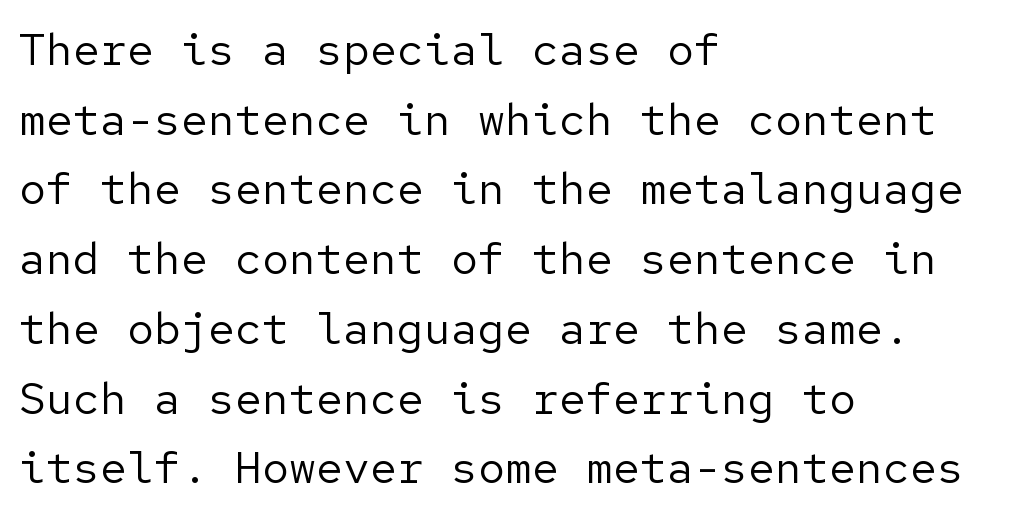
{"serif": "no", "italic": "no", "bold": "no", "weight": "regular", "width": "normal", "stroke_contrast": "low", "x_height": "medium", "underline": "no", "align": "left", "line_spacing": "normal", "line_spacing_ratio": 1.55, "letter_spacing": "normal", "letter_spacing_em": 0.0, "glyph_px": 45}
